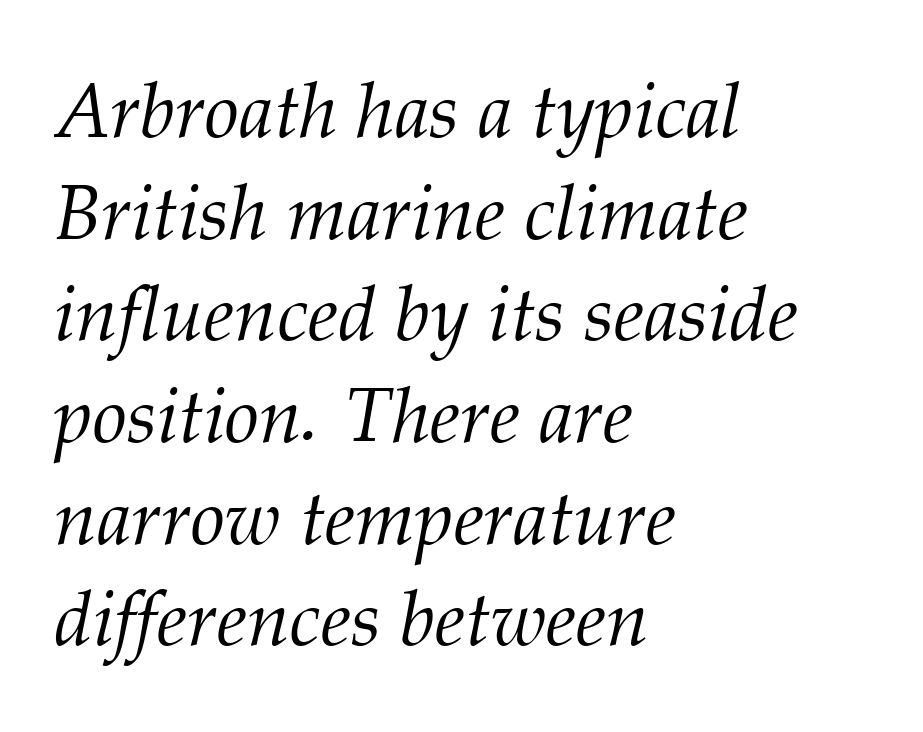
Q: Is the text bold? A: No.
Q: Is the text italic (slanted)? A: Yes, it leans right by about 12 degrees.
Q: Is the typeface a serif or a sans-serif typeface? A: Serif.
Q: Is the text underlined? A: No.
Q: How is the paragraph aligned? A: Left-aligned.
Q: Is the spacing between letters normal or unusually wide? A: Normal.
Q: Is the spacing between lines tight, normal or loose? A: Normal.
Q: Width (condensed, normal, or wide)? A: Normal.
Q: Stroke contrast? A: Medium.
Q: x-height? A: Medium.
Q: Monospaced? A: No.
